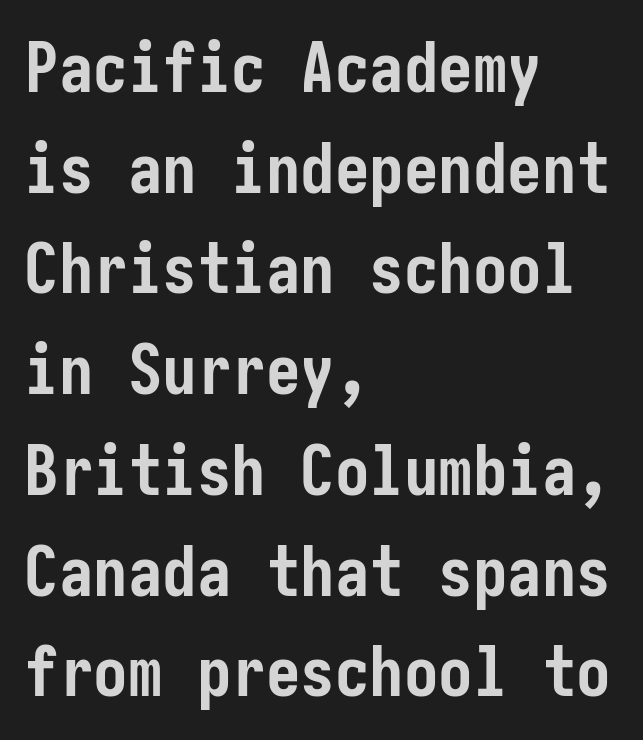
Does the lettering tilt? It doesn't — this is upright. Horizontal alignment here is leftward, the default for most running prose. Typographic density is high because the face is bold. No extra tracking has been applied to these lines.
